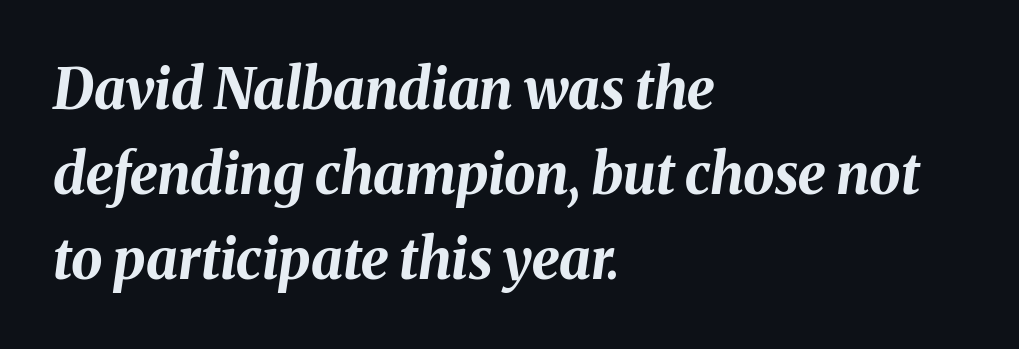
Italic: yes, the glyphs are oblique. The space beneath each line is pristine and unruled. Compared with typical body copy, the letter spacing here is the same. A typesetter would call this proportional, since set widths differ per character.
